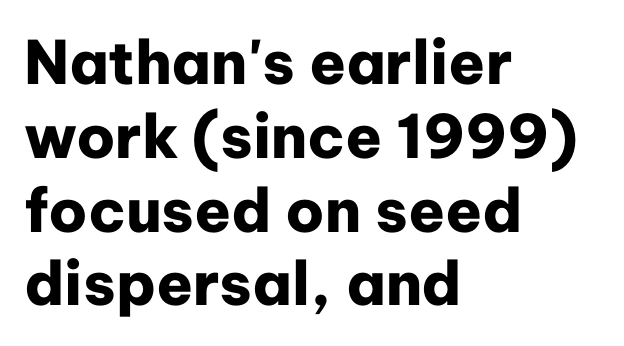
The image shows 60 px heavy sans-serif type, upright; set left-aligned, line spacing 1.23x, normal letter spacing, not underlined; low stroke contrast and a medium x-height.
